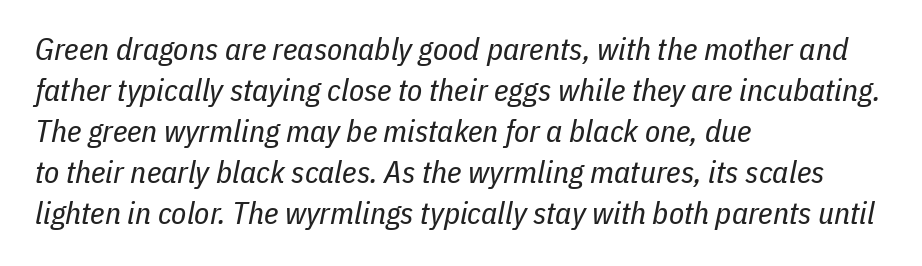
{"italic": "yes", "lean": "right", "slant_degrees": 11, "bold": "no", "weight": "regular", "width": "condensed", "stroke_contrast": "low", "x_height": "medium", "monospaced": "no", "underline": "no", "align": "left", "line_spacing": "normal", "line_spacing_ratio": 1.32, "letter_spacing": "normal", "letter_spacing_em": 0.0, "glyph_px": 31}
